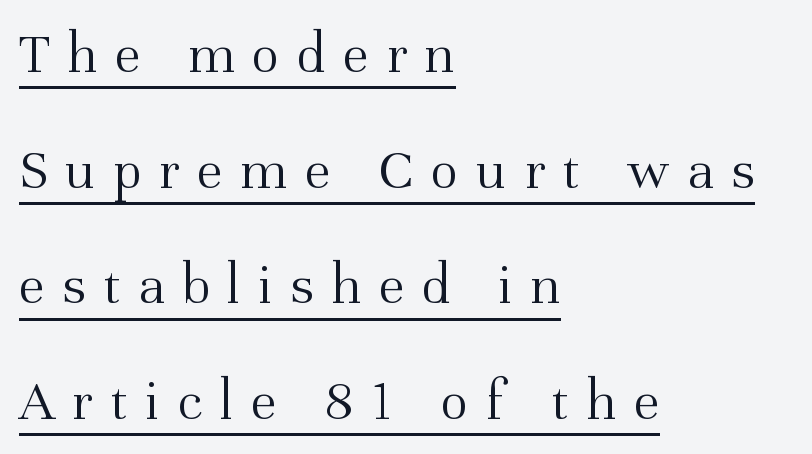
{"serif": "yes", "italic": "no", "bold": "no", "weight": "light", "width": "normal", "stroke_contrast": "medium", "x_height": "medium", "monospaced": "no", "underline": "yes", "align": "left", "line_spacing": "loose", "line_spacing_ratio": 1.96, "letter_spacing": "wide", "letter_spacing_em": 0.29, "glyph_px": 59}
